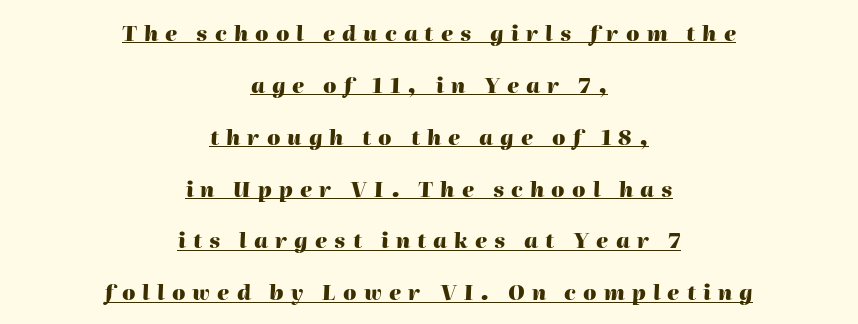
Successive baselines arrive slowly, with a big drop between each. Notice how a bar underscores the lettering throughout. Students, this is bold: see how much ink each stroke carries. The glyphs look as if they've been sheared to an angle. Both edges are ragged and mirror each other, which tells us the setting is centered.
